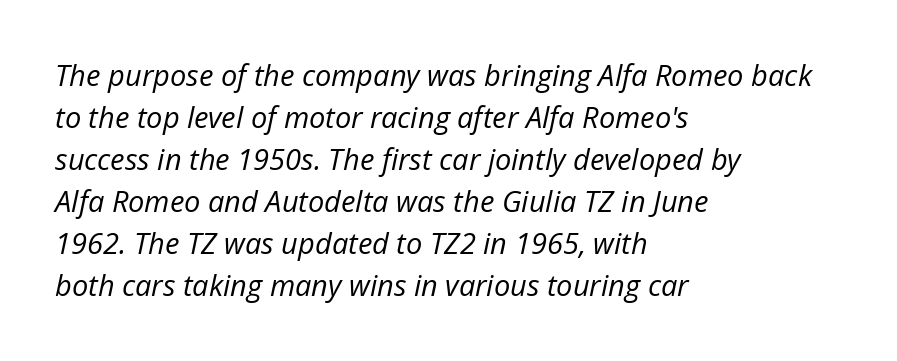
Q: Is the text bold? A: No.
Q: Is the text italic (slanted)? A: Yes, it leans right by about 12 degrees.
Q: Is the text underlined? A: No.
Q: How is the paragraph aligned? A: Left-aligned.
Q: Is the spacing between letters normal or unusually wide? A: Normal.
Q: Is the spacing between lines tight, normal or loose? A: Normal.
Q: Width (condensed, normal, or wide)? A: Normal.
Q: Stroke contrast? A: Low.
Q: x-height? A: Medium.
Q: Monospaced? A: No.
